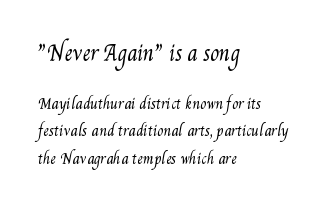
The image shows 20 px text type; set left-aligned, loose line spacing (1.95x), normal letter spacing, not underlined; the first (top) block is 1.43x larger.
